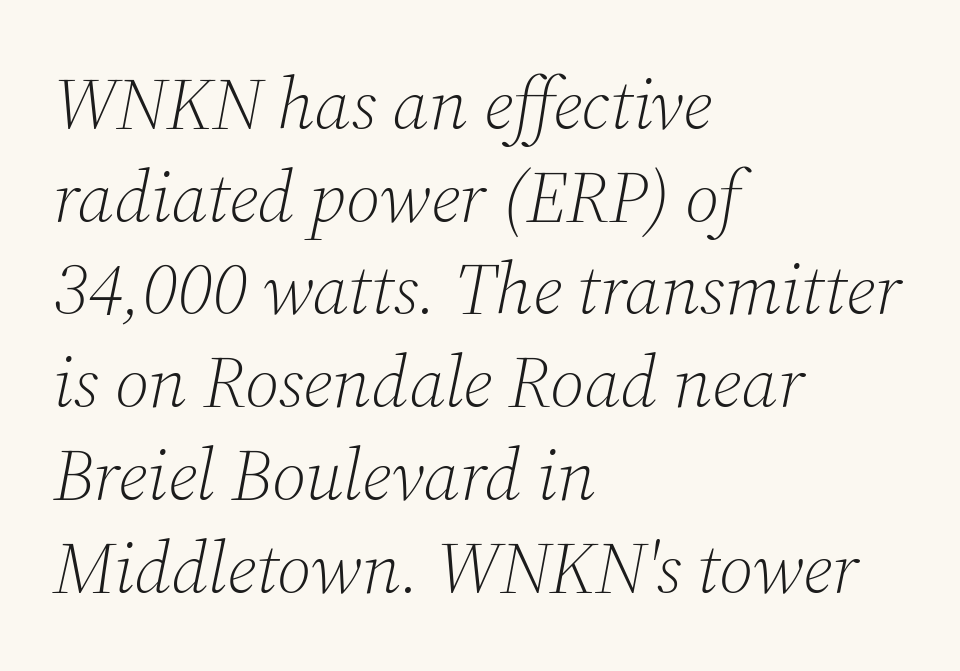
The image shows 73 px light serif type, italic (leaning right); set left-aligned, normal line spacing (1.27x), normal letter spacing, not underlined; medium stroke contrast and a medium x-height.
